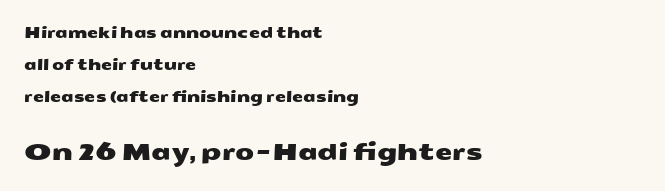
{"underline": "no", "align": "left", "line_spacing": "loose", "line_spacing_ratio": 2.3, "letter_spacing": "normal", "letter_spacing_em": 0.0, "larger_block": "second", "size_ratio": 1.57, "glyph_px": 22}
